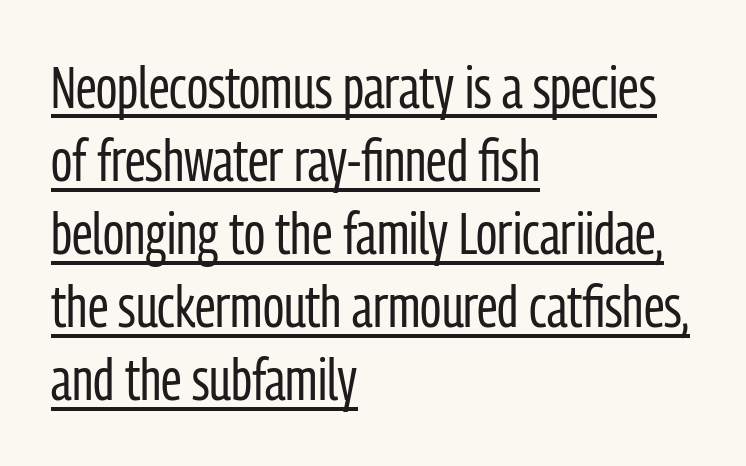
{"serif": "no", "italic": "no", "bold": "no", "weight": "regular", "width": "condensed", "stroke_contrast": "low", "x_height": "medium", "monospaced": "no", "underline": "yes", "align": "left", "line_spacing": "normal", "line_spacing_ratio": 1.26, "letter_spacing": "normal", "letter_spacing_em": 0.0, "glyph_px": 58}
